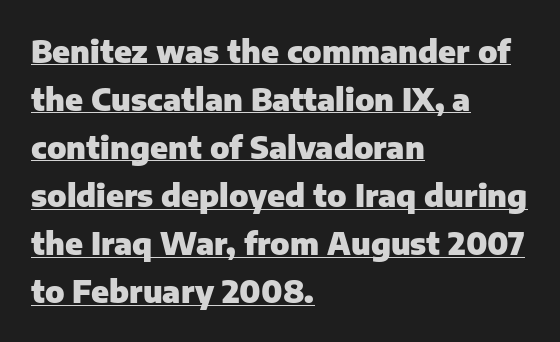
{"serif": "no", "italic": "no", "bold": "yes", "weight": "heavy", "width": "normal", "stroke_contrast": "low", "x_height": "medium", "monospaced": "no", "underline": "yes", "align": "left", "line_spacing": "normal", "line_spacing_ratio": 1.55, "letter_spacing": "normal", "letter_spacing_em": 0.0, "glyph_px": 31}
